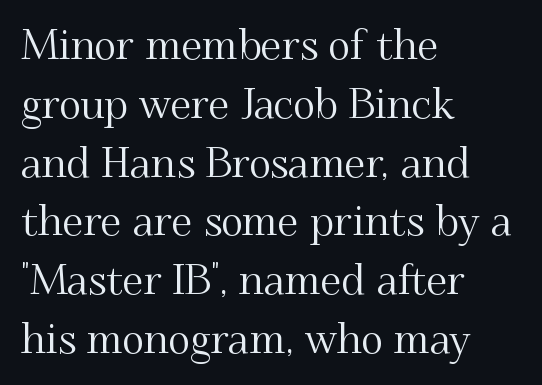
The lines are quadded left. The typeface chosen for these lines features serifs. Do the characters align in a grid? No, the font is proportional. Check under the words: just untouched page.
